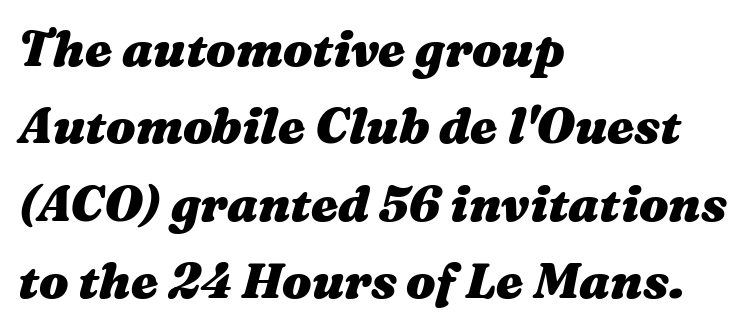
Emphasis-style slanted type is in use. As a designer I'd log this as weight 700, bold. A clean baseline with only descenders dipping below it. These lines sit exactly where default settings would place them. Every row of glyphs begins at an identical x-position on the left. The face used here is proportionally spaced, like ordinary book or web type.
